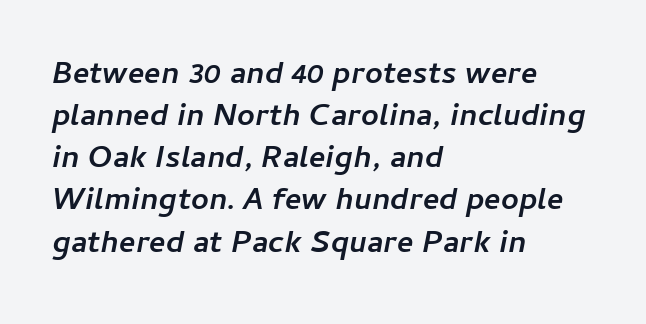
{"italic": "yes", "lean": "right", "slant_degrees": 11, "bold": "yes", "weight": "semibold", "width": "normal", "stroke_contrast": "low", "x_height": "medium", "monospaced": "no", "underline": "no", "align": "left", "line_spacing": "normal", "line_spacing_ratio": 1.36, "letter_spacing": "normal", "letter_spacing_em": 0.0, "glyph_px": 31}
